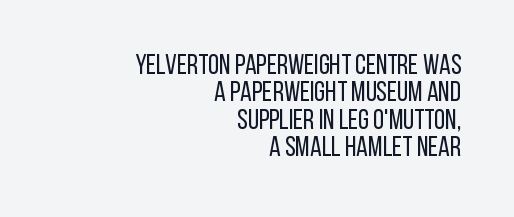
You could not count columns in this text — the font is proportionally spaced. Letterform terminals end flat and unadorned throughout the passage. Clear beneath every line of the passage. Typeset ragged left — the right edge is the straight one.
